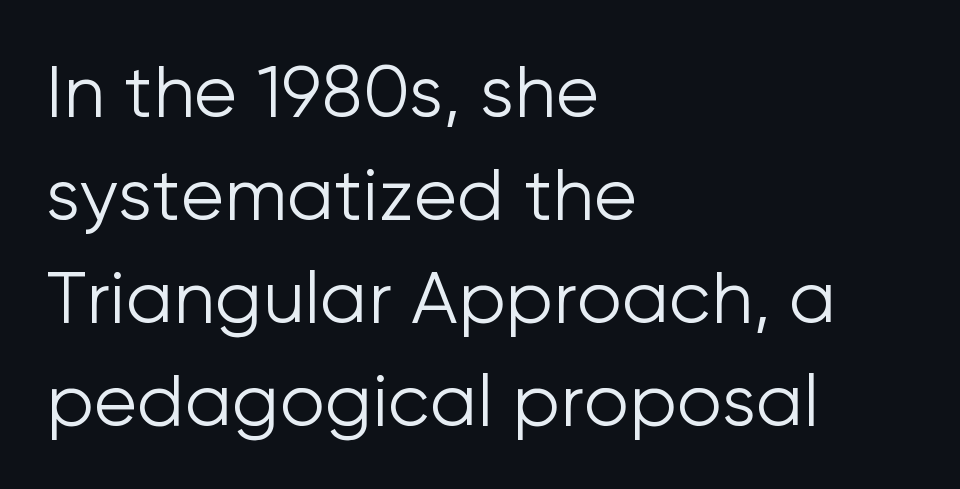
Q: Is the text bold? A: No.
Q: Is the text italic (slanted)? A: No, it is upright.
Q: Is the typeface a serif or a sans-serif typeface? A: Sans-serif.
Q: Is the text underlined? A: No.
Q: How is the paragraph aligned? A: Left-aligned.
Q: Is the spacing between letters normal or unusually wide? A: Normal.
Q: Is the spacing between lines tight, normal or loose? A: Normal.
Q: Width (condensed, normal, or wide)? A: Normal.
Q: Stroke contrast? A: Low.
Q: x-height? A: Medium.
Q: Monospaced? A: No.
